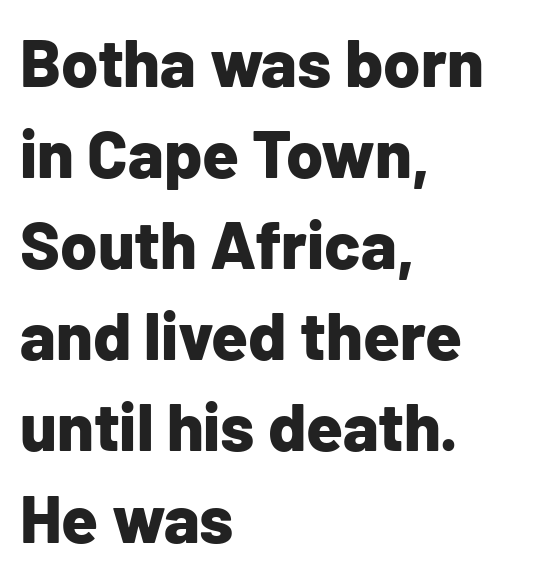
The image shows 67 px bold sans-serif type, upright; set left-aligned, normal line spacing (1.36x), normal letter spacing, not underlined; low stroke contrast and a medium x-height.
